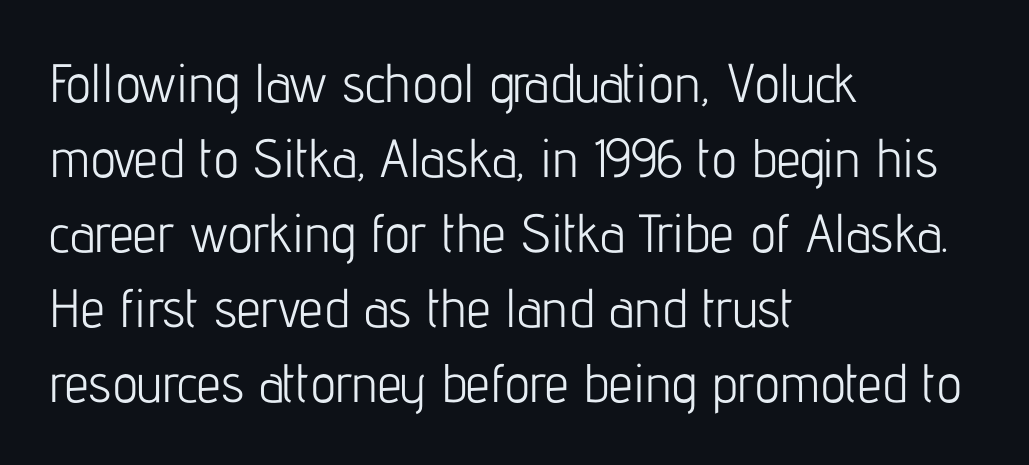
If you measured baseline to baseline, you'd find a middling distance. The cut favours lightness, reaching ordinary text weight at its darkest. A student would call this left alignment; a typographer would say flush left, rag right. Check the space under the baseline: it is left empty.
